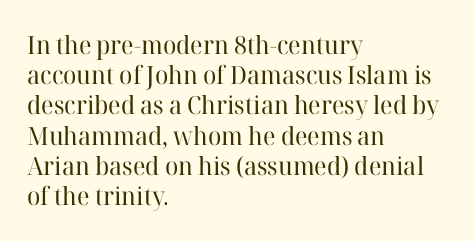
Q: Is the text bold? A: No.
Q: Is the text italic (slanted)? A: No, it is upright.
Q: Is the text underlined? A: No.
Q: How is the paragraph aligned? A: Left-aligned.
Q: Is the spacing between letters normal or unusually wide? A: Normal.
